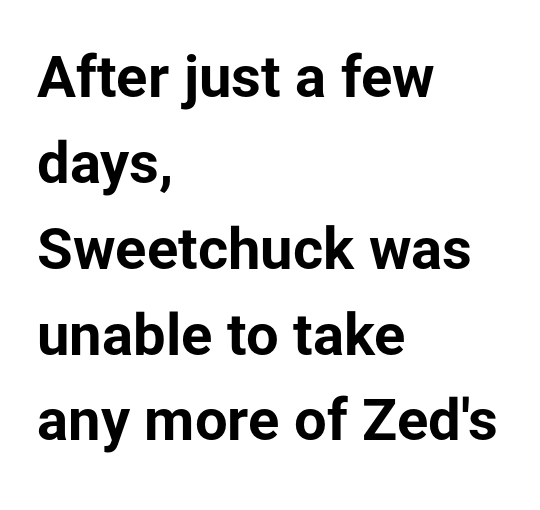
These lines are rendered in a variable-pitch font. The compositor pushed each line to the left boundary. You'd pick this weight for a headline — it's a proper bold. Compared with typical paragraphs, the rows here are spaced about the same. Italic? Not at all — the glyphs are vertical. A typesetter would call this zero additional tracking.
